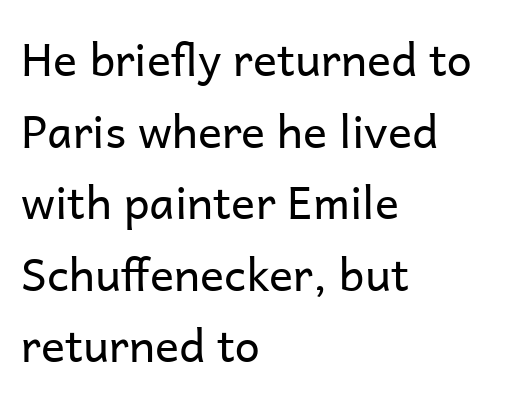
The image shows 45 px regular-weight sans-serif type, upright; set left-aligned, normal line spacing (1.59x), normal letter spacing, not underlined; low stroke contrast and a medium x-height.
